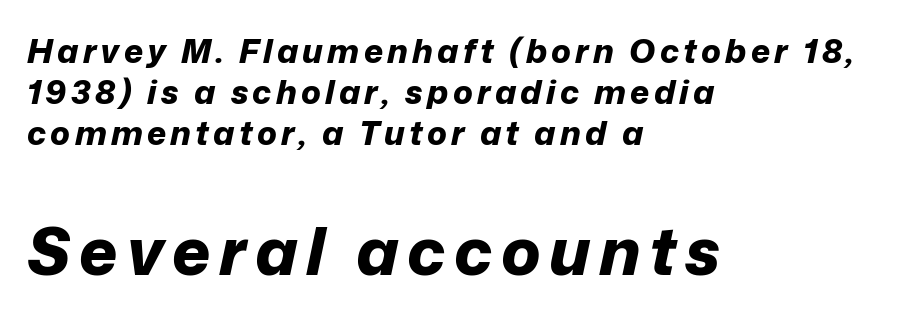
{"italic": "yes", "lean": "right", "slant_degrees": 12, "bold": "yes", "weight": "bold", "width": "normal", "stroke_contrast": "low", "x_height": "medium", "monospaced": "no", "underline": "no", "align": "left", "line_spacing_ratio": 1.24, "larger_block": "second", "size_ratio": 2.0, "glyph_px": 66}
